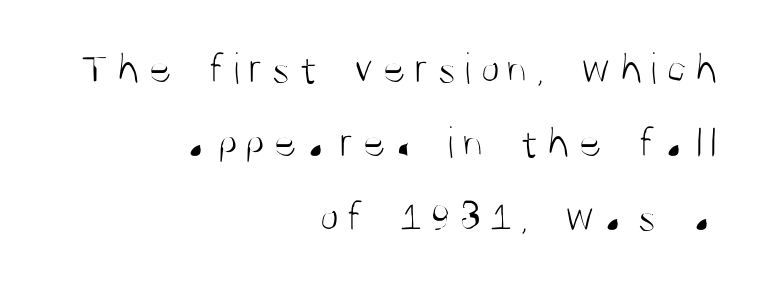
Q: Is the text bold? A: No.
Q: Is the text italic (slanted)? A: No, it is upright.
Q: Is the typeface a serif or a sans-serif typeface? A: Sans-serif.
Q: Is the text underlined? A: No.
Q: How is the paragraph aligned? A: Right-aligned.
Q: Is the spacing between lines tight, normal or loose? A: Normal.
Q: Width (condensed, normal, or wide)? A: Condensed.
Q: Stroke contrast? A: Medium.
Q: x-height? A: Large.
Q: Monospaced? A: No.
